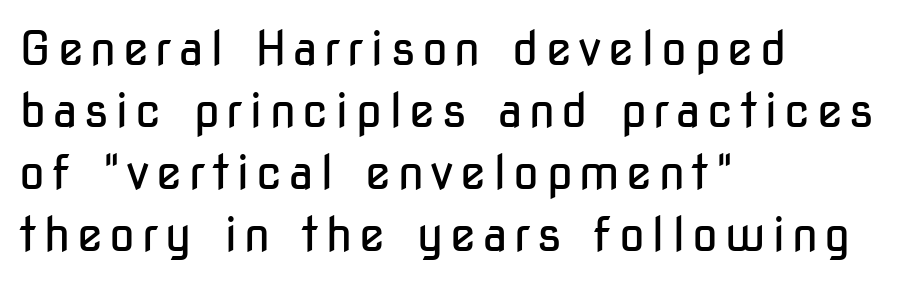
{"serif": "no", "italic": "no", "bold": "no", "weight": "regular", "width": "condensed", "stroke_contrast": "low", "x_height": "medium", "monospaced": "no", "underline": "no", "align": "left", "line_spacing": "normal", "line_spacing_ratio": 1.32, "glyph_px": 47}
